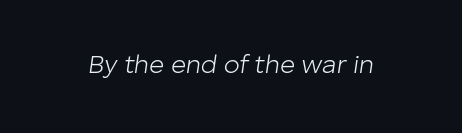
Q: Is the text bold? A: No.
Q: Is the text italic (slanted)? A: Yes, it leans right by about 8 degrees.
Q: Is the text underlined? A: No.
Q: Is the spacing between letters normal or unusually wide? A: Normal.
